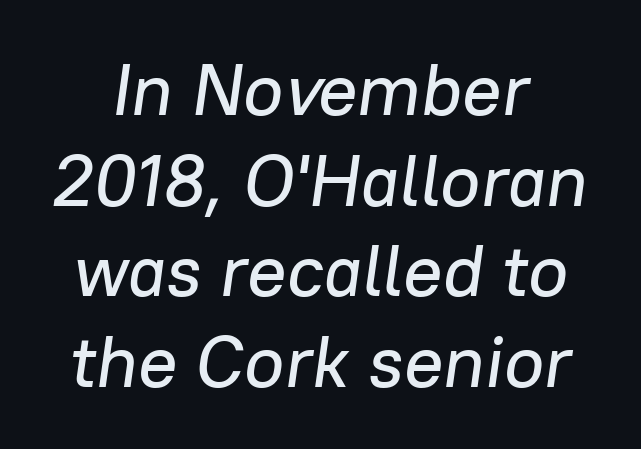
Q: Is the text italic (slanted)? A: Yes, it leans right by about 8 degrees.
Q: Is the text underlined? A: No.
Q: Is the spacing between letters normal or unusually wide? A: Normal.
Q: Width (condensed, normal, or wide)? A: Normal.
Q: Stroke contrast? A: Low.
Q: x-height? A: Medium.
Q: Monospaced? A: No.
